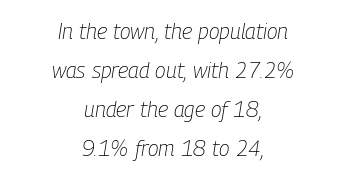
{"italic": "yes", "lean": "right", "slant_degrees": 9, "bold": "no", "underline": "no", "align": "center", "line_spacing_ratio": 1.78, "letter_spacing": "normal", "letter_spacing_em": 0.0, "glyph_px": 22}
